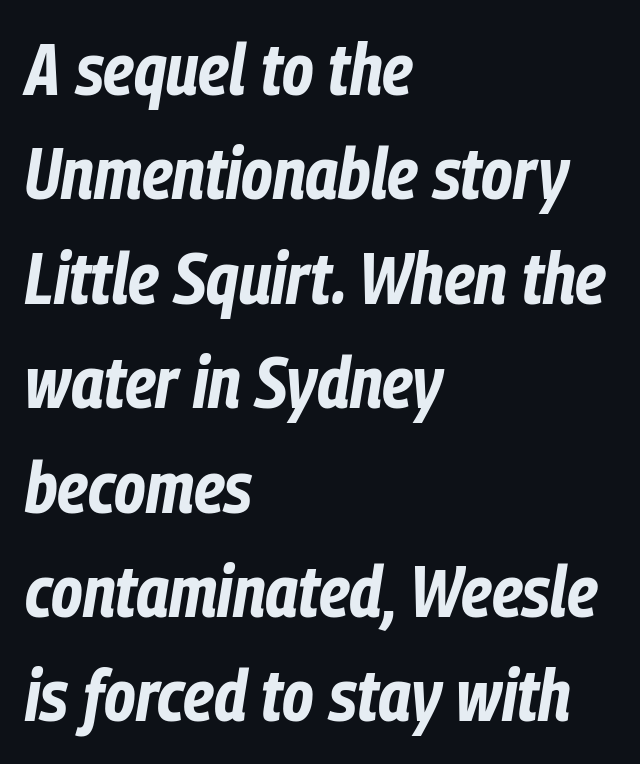
{"italic": "yes", "lean": "right", "slant_degrees": 9, "bold": "yes", "weight": "bold", "width": "condensed", "stroke_contrast": "low", "x_height": "medium", "monospaced": "no", "underline": "no", "align": "left", "line_spacing": "normal", "line_spacing_ratio": 1.45, "letter_spacing": "normal", "letter_spacing_em": 0.0, "glyph_px": 72}
